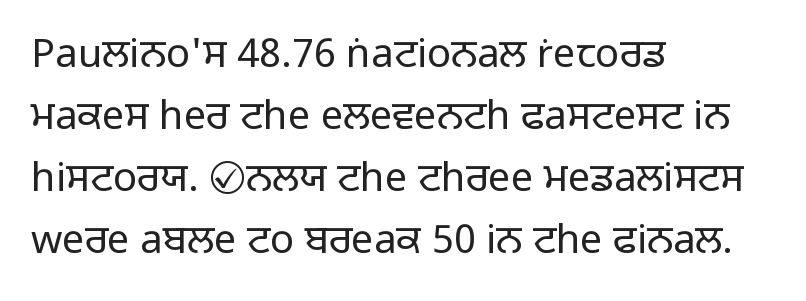
The passage shown is not underscored anywhere. These glyphs show unthickened strokes, regular width or finer. Vertical strokes here are truly vertical. Varying glyph widths throughout — classic text-font behaviour. Letterform terminals end flat and unadorned throughout the passage.
